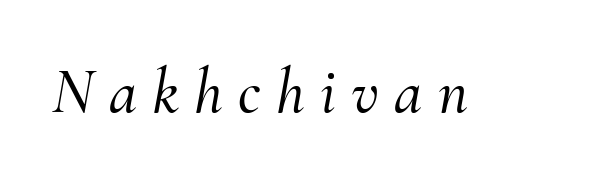
The face used here is proportionally spaced, like ordinary book or web type. Quick note: italic. The type is letterspaced generously, with wide tracking. The text was rendered using a seriffed face with decorative stroke endings. The strip under each line holds only bare page.
